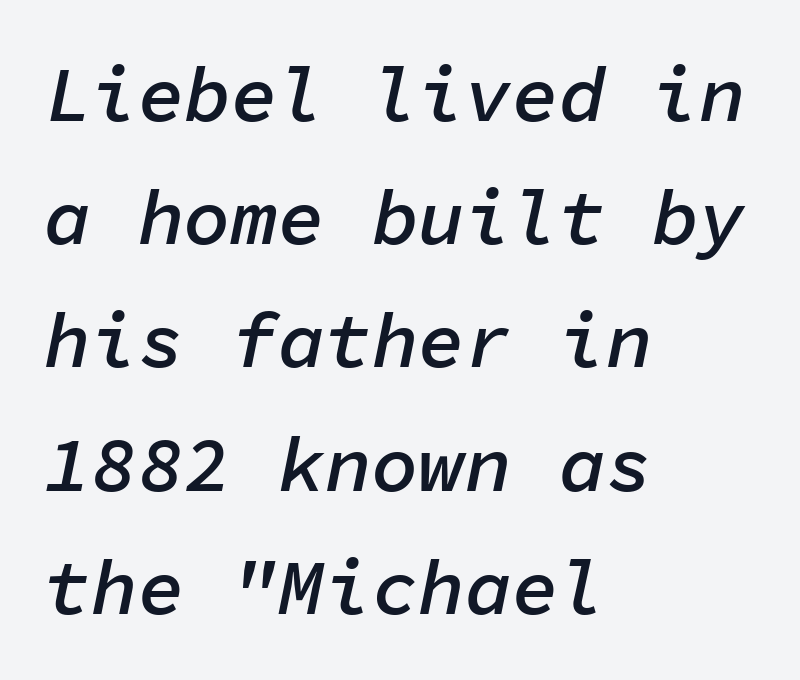
The image shows 78 px semibold type, italic (leaning right), monospaced; set left-aligned, normal line spacing (1.58x), normal letter spacing, not underlined; low stroke contrast and a medium x-height.
